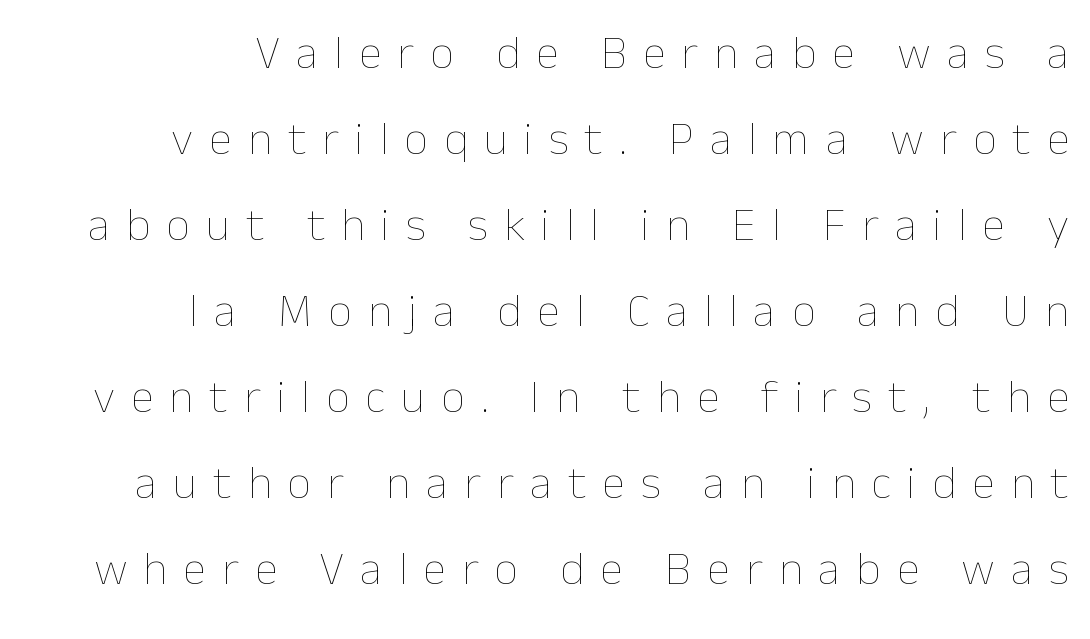
The image shows 47 px thin type, upright; set right-aligned, line spacing 1.83x, unusually wide letter spacing (+0.34 em), not underlined; low stroke contrast and a medium x-height.
